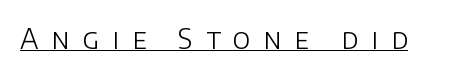
{"serif": "no", "italic": "no", "bold": "no", "weight": "light", "width": "normal", "stroke_contrast": "low", "x_height": "large", "monospaced": "no", "underline": "yes", "letter_spacing": "wide", "letter_spacing_em": 0.46, "glyph_px": 28}
